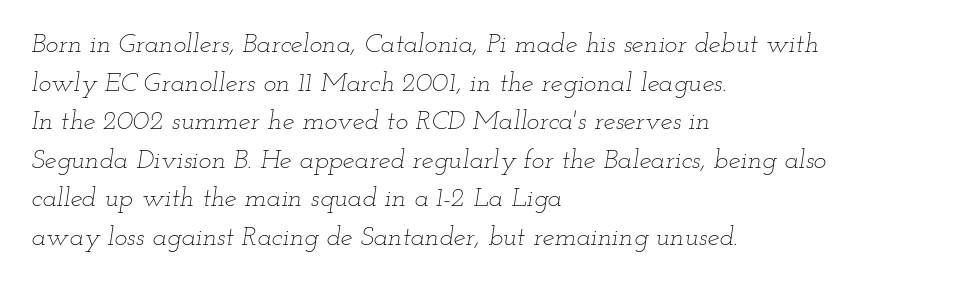
{"italic": "yes", "lean": "right", "slant_degrees": 12, "bold": "no", "underline": "no", "align": "left", "line_spacing": "normal", "line_spacing_ratio": 1.43, "letter_spacing": "normal", "letter_spacing_em": 0.0, "glyph_px": 27}
